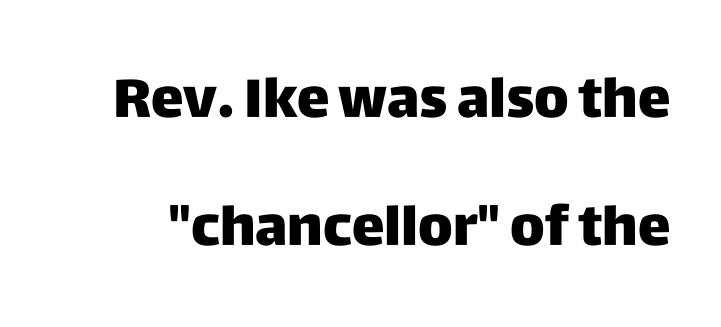
Q: Is the text bold? A: Yes.
Q: Is the text italic (slanted)? A: No, it is upright.
Q: Is the typeface a serif or a sans-serif typeface? A: Sans-serif.
Q: Is the text underlined? A: No.
Q: Is the spacing between letters normal or unusually wide? A: Normal.
Q: Is the spacing between lines tight, normal or loose? A: Loose.
Q: Width (condensed, normal, or wide)? A: Normal.
Q: Stroke contrast? A: Low.
Q: x-height? A: Large.
Q: Monospaced? A: No.
